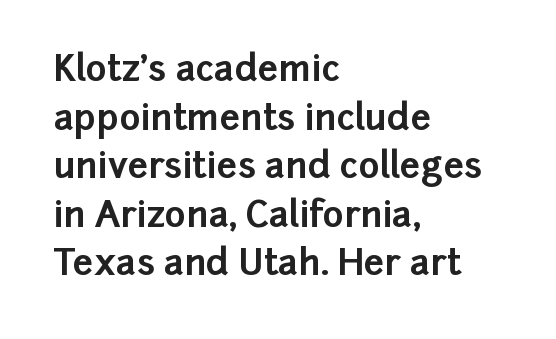
The rendering uses a bold face; every stroke is thick and dark. The passage shown is typed in a proportional face where columns would drift. The axis of the letterforms is exactly vertical. If you measured baseline to baseline, you'd find a middling distance. Reading down the block, your eye returns to a fixed left position each line.
